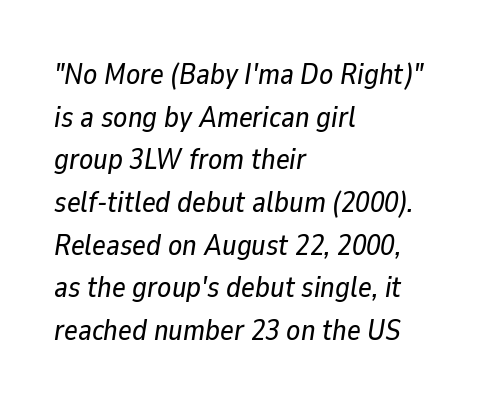
The glyphs are unaccompanied by any horizontal stroke below them. What's the leading like? Ordinary, nothing unusual. How are the letters spaced? Ordinarily, with no added tracking. Character widths vary here, with narrow letters taking less room than wide ones. In CSS terms this would be text-align: left.
